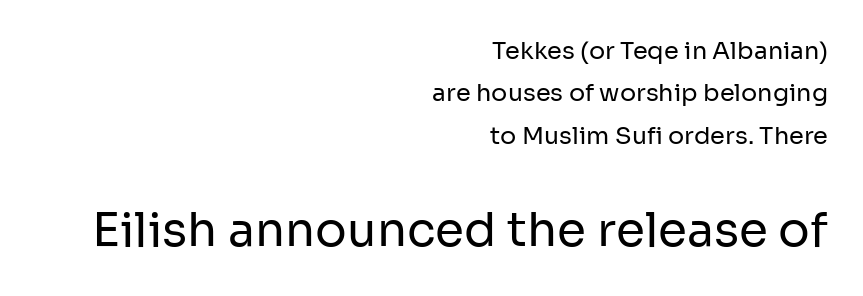
Q: Is the text bold? A: No.
Q: Is the text italic (slanted)? A: No, it is upright.
Q: Is the typeface a serif or a sans-serif typeface? A: Sans-serif.
Q: Is the text underlined? A: No.
Q: How is the paragraph aligned? A: Right-aligned.
Q: Is the spacing between letters normal or unusually wide? A: Normal.
Q: Which block of text is set in a larger size, the first (top) or the second (bottom)? A: The second (bottom) one.
Q: Width (condensed, normal, or wide)? A: Normal.
Q: Stroke contrast? A: Low.
Q: x-height? A: Medium.
Q: Monospaced? A: No.
